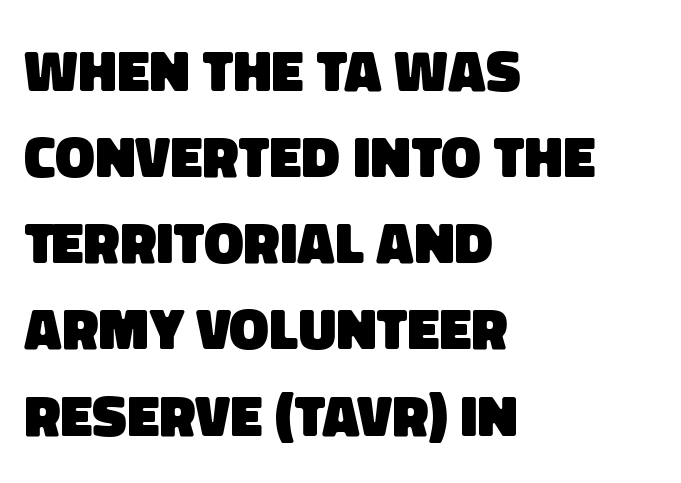
Q: Is the text bold? A: Yes.
Q: Is the typeface a serif or a sans-serif typeface? A: Sans-serif.
Q: Is the text underlined? A: No.
Q: How is the paragraph aligned? A: Left-aligned.
Q: Is the spacing between letters normal or unusually wide? A: Normal.
Q: Is the spacing between lines tight, normal or loose? A: Normal.
Q: Width (condensed, normal, or wide)? A: Normal.
Q: Stroke contrast? A: Low.
Q: x-height? A: Large.
Q: Monospaced? A: No.
